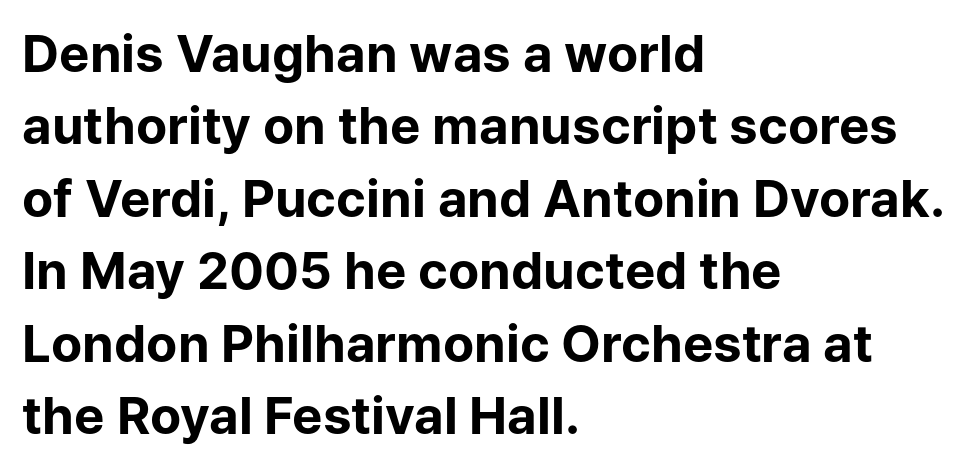
Does the weight exceed regular? Yes, all the way to bold. Proportional: the letters do not fall into vertical columns. Vertical strokes here are truly vertical. The horizontal fit of the characters is conventional and even. Vertical spacing — default.
